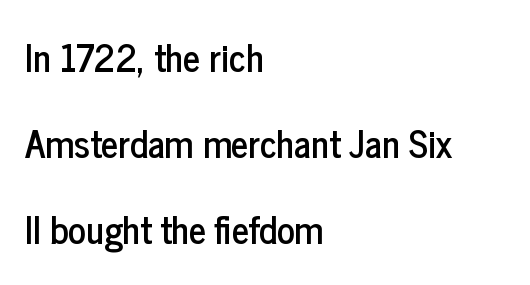
Horizontal bands of white between lines are thick stripes. Reading down the block, your eye returns to a fixed left position each line. The letters stand straight up with perfectly vertical stems. The designer went with a sans here, leaving each stem footless. Plain, unruled lines of type.
